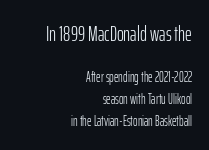
The image shows 21 px text type, upright; set right-aligned, normal line spacing (1.55x), normal letter spacing, not underlined; the first (top) block is 1.5x larger.
